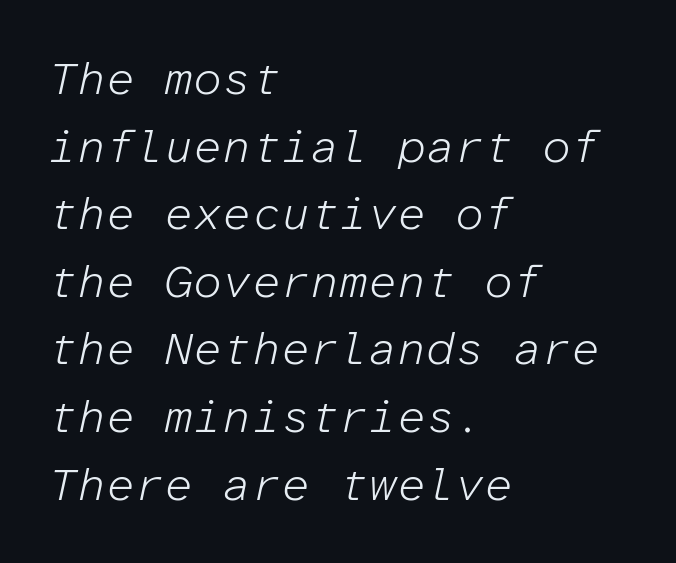
Q: Is the text bold? A: No.
Q: Is the text italic (slanted)? A: Yes, it leans right by about 12 degrees.
Q: Is the text underlined? A: No.
Q: How is the paragraph aligned? A: Left-aligned.
Q: Is the spacing between letters normal or unusually wide? A: Normal.
Q: Is the spacing between lines tight, normal or loose? A: Normal.
Q: Width (condensed, normal, or wide)? A: Normal.
Q: Stroke contrast? A: Low.
Q: x-height? A: Medium.
Q: Monospaced? A: Yes.
